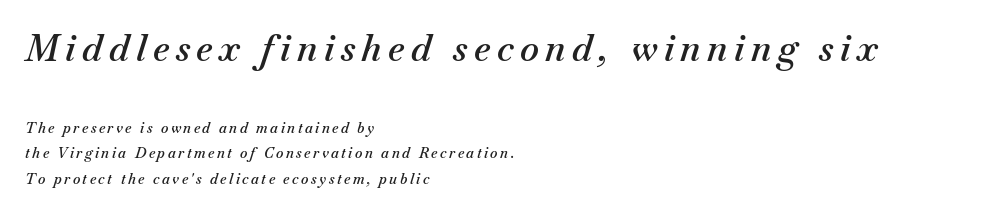
The image shows 36 px semibold type, italic (leaning right); set left-aligned, line spacing 1.81x, not underlined; the first (top) block is 2.57x larger; medium stroke contrast and a small x-height.
